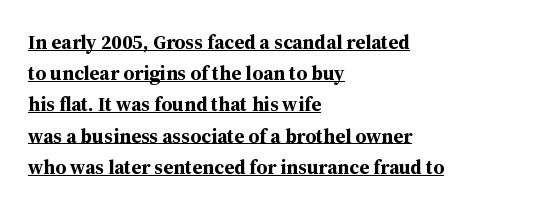
The image shows 20 px bold type, upright; set left-aligned, normal line spacing (1.56x), normal letter spacing, underlined.
